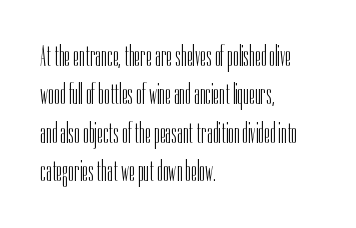
Q: Is the text bold? A: No.
Q: Is the text italic (slanted)? A: No, it is upright.
Q: Is the typeface a serif or a sans-serif typeface? A: Sans-serif.
Q: Is the text underlined? A: No.
Q: How is the paragraph aligned? A: Left-aligned.
Q: Is the spacing between letters normal or unusually wide? A: Normal.
Q: Is the spacing between lines tight, normal or loose? A: Normal.
Q: Width (condensed, normal, or wide)? A: Condensed.
Q: Stroke contrast? A: Low.
Q: x-height? A: Medium.
Q: Monospaced? A: No.
